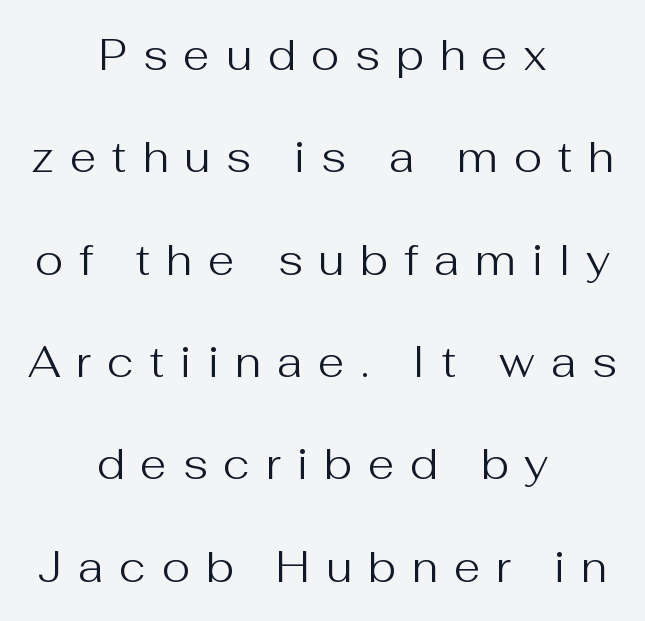
{"serif": "no", "italic": "no", "bold": "no", "weight": "regular", "width": "normal", "stroke_contrast": "medium", "x_height": "medium", "monospaced": "no", "underline": "no", "align": "center", "line_spacing": "loose", "line_spacing_ratio": 2.38, "letter_spacing": "wide", "letter_spacing_em": 0.37, "glyph_px": 43}
